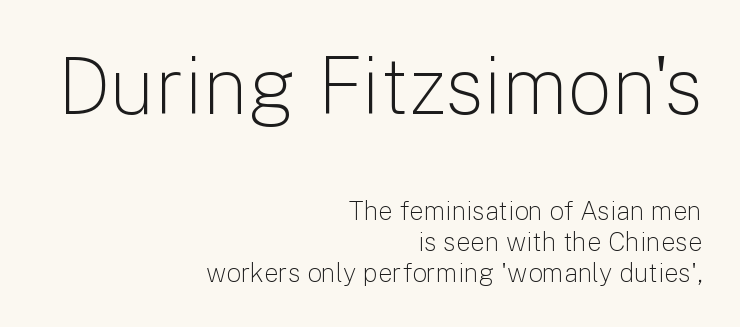
These lines were composed using upright roman letters. The text was rendered using a sans face with plain stroke endings. Stem width sits at or under what a default text font uses. Compared with typical body copy, the letter spacing here is the same. Nobody drew a line under any word here. Do the characters align in a grid? No, the font is proportional.
